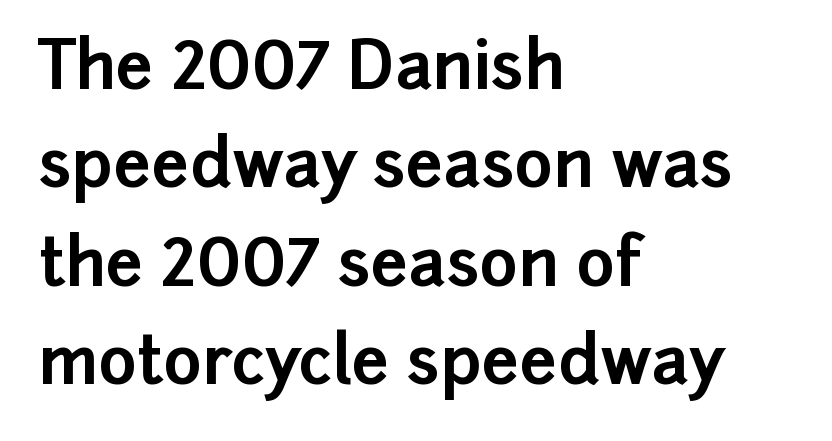
{"serif": "no", "italic": "no", "bold": "yes", "weight": "bold", "width": "normal", "stroke_contrast": "low", "x_height": "medium", "monospaced": "no", "underline": "no", "align": "left", "line_spacing": "normal", "line_spacing_ratio": 1.49, "letter_spacing": "normal", "letter_spacing_em": 0.0, "glyph_px": 66}
